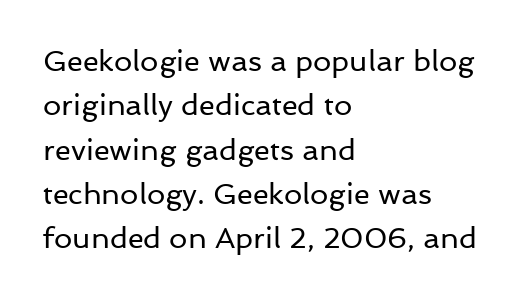
The image shows 29 px regular-weight sans-serif type, upright; set left-aligned, normal line spacing (1.53x), normal letter spacing, not underlined; low stroke contrast and a medium x-height.
